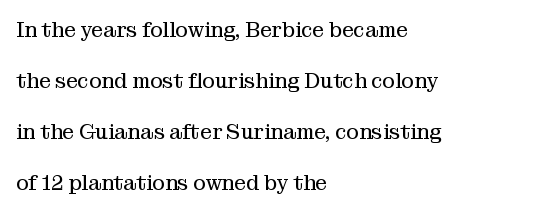
{"italic": "no", "bold": "no", "underline": "no", "align": "left", "line_spacing": "loose", "line_spacing_ratio": 2.43, "letter_spacing": "normal", "letter_spacing_em": 0.0, "glyph_px": 21}
